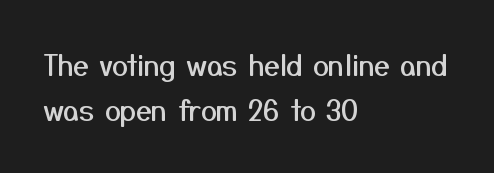
The image shows 28 px sans-serif type, upright; set left-aligned, normal line spacing (1.59x), normal letter spacing, not underlined; medium stroke contrast and a medium x-height.
